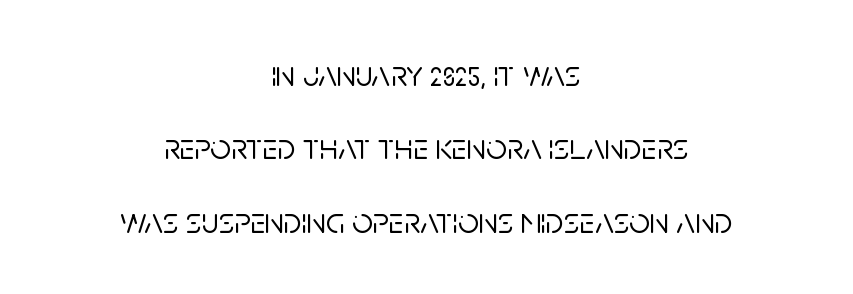
The image shows 36 px sans-serif type, upright; set centered, loose line spacing (2.04x), normal letter spacing, not underlined; low stroke contrast and a large x-height.
